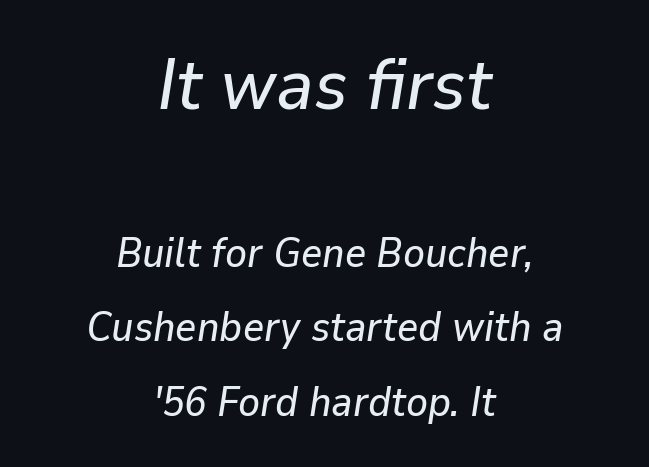
Type size steps down from the first block to the second. The text carries the slant typical of an italic or oblique font. Do the characters align in a grid? No, the font is proportional. Clear beneath every line of the passage. Neither beginnings nor endings align; midpoints do.
